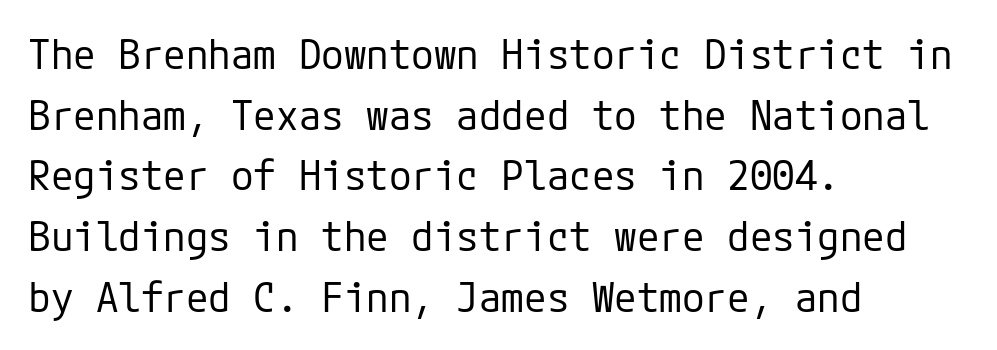
The cut favours lightness, reaching ordinary text weight at its darkest. Italic? Not at all — the glyphs are vertical. Nobody drew a line under any word here. Letter spacing: default.
